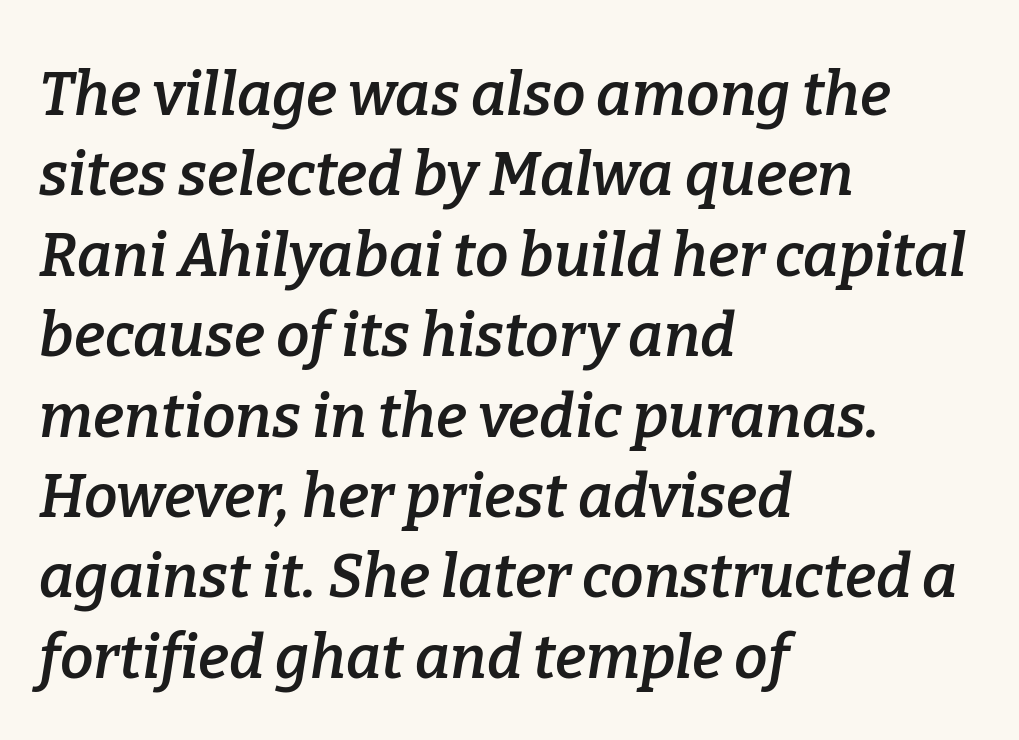
The text block is weighted toward the left margin, trailing off unevenly rightward. The tracking reads as untouched default to a designer's eye. You could not count columns in this text — the font is proportionally spaced. A normal amount of white space separates one row of letters from the next.
